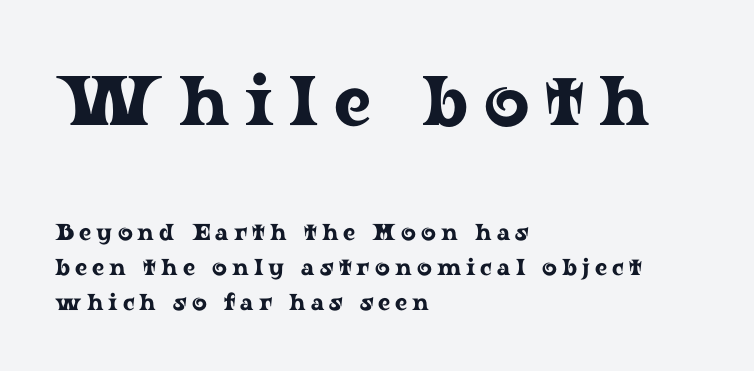
The image shows 70 px wide serif type, upright; set left-aligned, normal line spacing (1.52x), unusually wide letter spacing (+0.22 em), not underlined; the first (top) block is 3.04x larger; low stroke contrast and a medium x-height.
